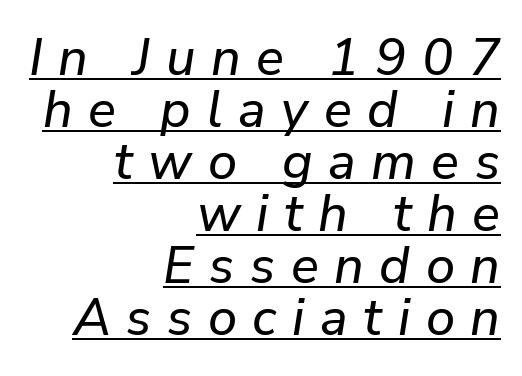
The image shows 52 px text type, italic (leaning right); set right-aligned, tight line spacing (1.0x), unusually wide letter spacing (+0.3 em), underlined; low stroke contrast and a medium x-height.
